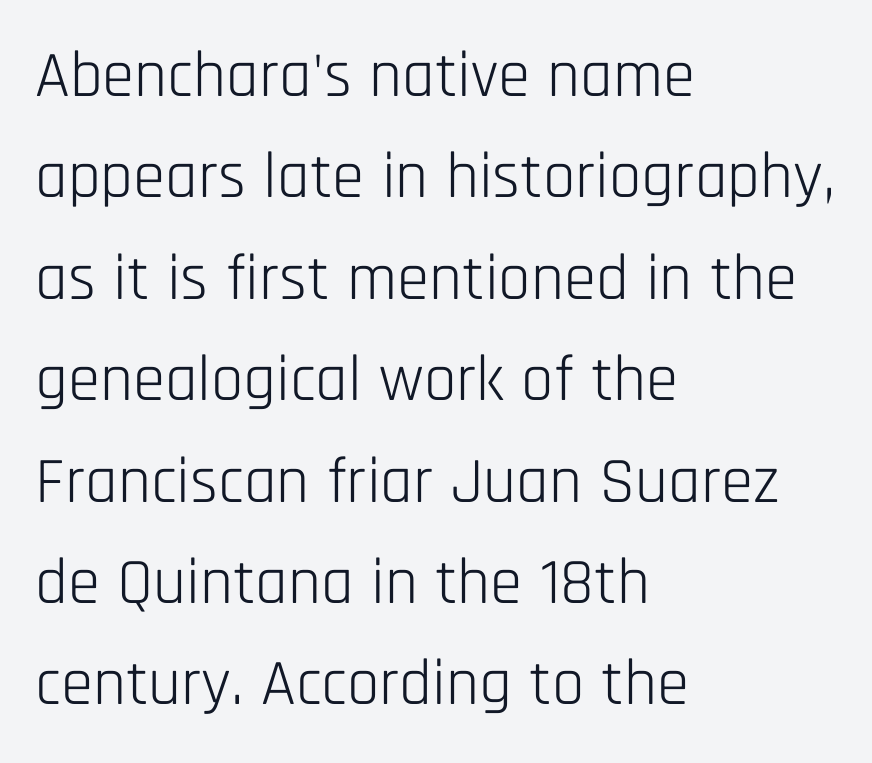
{"serif": "no", "italic": "no", "bold": "no", "weight": "light", "width": "condensed", "stroke_contrast": "low", "x_height": "large", "monospaced": "no", "underline": "no", "align": "left", "line_spacing": "normal", "line_spacing_ratio": 1.56, "letter_spacing": "normal", "letter_spacing_em": 0.0, "glyph_px": 65}
